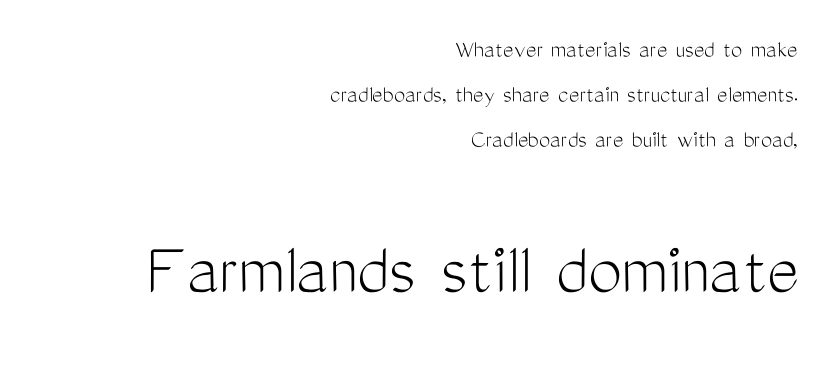
Q: Is the text bold? A: No.
Q: Is the text italic (slanted)? A: No, it is upright.
Q: Is the typeface a serif or a sans-serif typeface? A: Sans-serif.
Q: Is the text underlined? A: No.
Q: How is the paragraph aligned? A: Right-aligned.
Q: Is the spacing between letters normal or unusually wide? A: Normal.
Q: Which block of text is set in a larger size, the first (top) or the second (bottom)? A: The second (bottom) one.
Q: Width (condensed, normal, or wide)? A: Condensed.
Q: Stroke contrast? A: Medium.
Q: x-height? A: Medium.
Q: Monospaced? A: No.
